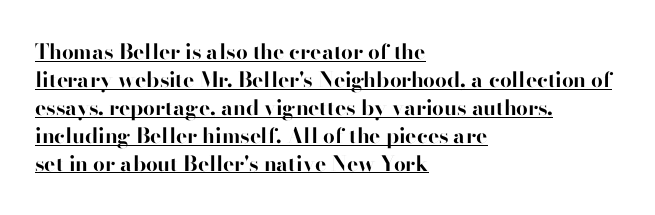
{"italic": "no", "bold": "yes", "underline": "yes", "align": "left", "line_spacing": "normal", "line_spacing_ratio": 1.33, "letter_spacing": "normal", "letter_spacing_em": 0.0, "glyph_px": 21}
